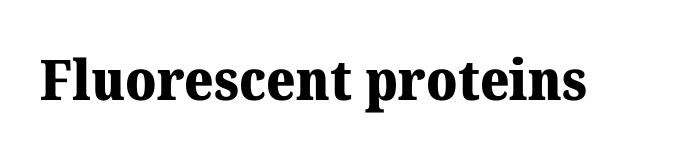
Q: Is the text bold? A: Yes.
Q: Is the text italic (slanted)? A: No, it is upright.
Q: Is the typeface a serif or a sans-serif typeface? A: Serif.
Q: Is the text underlined? A: No.
Q: Is the spacing between letters normal or unusually wide? A: Normal.
Q: Width (condensed, normal, or wide)? A: Normal.
Q: Stroke contrast? A: Medium.
Q: x-height? A: Medium.
Q: Monospaced? A: No.
